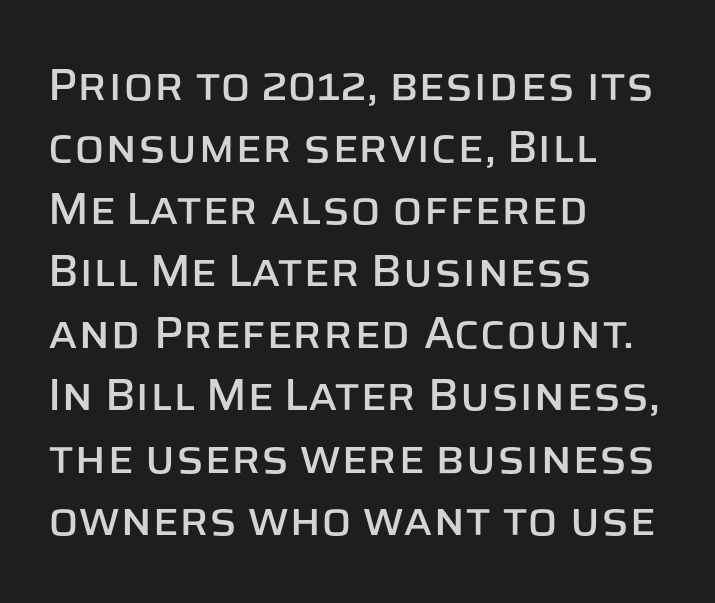
{"serif": "no", "italic": "no", "width": "normal", "stroke_contrast": "low", "x_height": "large", "monospaced": "no", "underline": "no", "align": "left", "line_spacing": "normal", "line_spacing_ratio": 1.38, "letter_spacing": "normal", "letter_spacing_em": 0.0, "glyph_px": 45}
